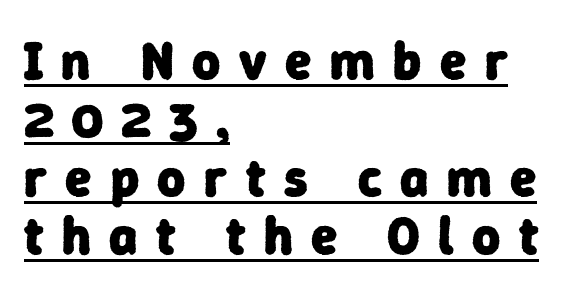
The glyphs have the mass of a bold cut. Underline: present. Looks like regular typesetting: each glyph gets only the width it needs. Vertically, the passage feels compressed, each row crowding the next. To sum up the face: it is a sans, with no serifs. Teacher's note: observe the even left margin — that is flush-left alignment.
